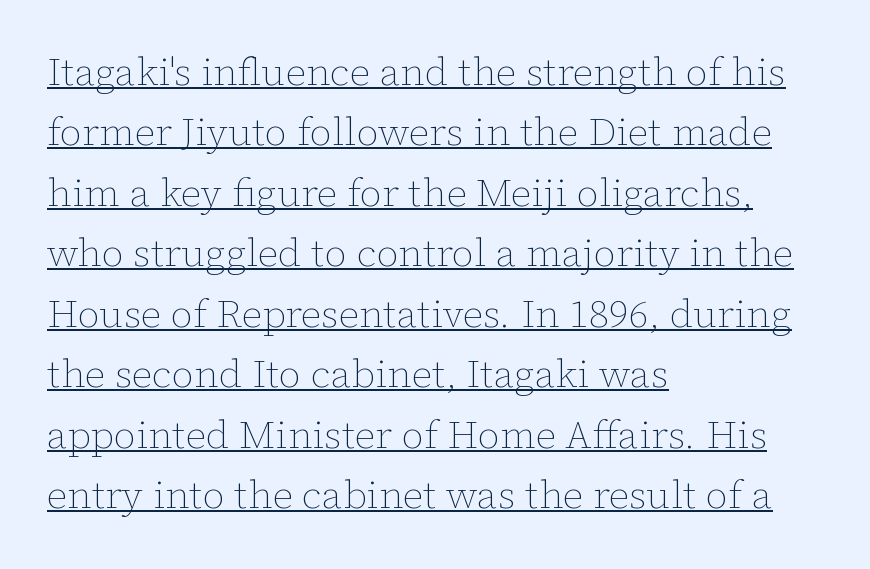
{"italic": "no", "bold": "no", "weight": "thin", "width": "normal", "stroke_contrast": "low", "x_height": "medium", "monospaced": "no", "underline": "yes", "align": "left", "line_spacing": "normal", "line_spacing_ratio": 1.55, "letter_spacing": "normal", "letter_spacing_em": 0.0, "glyph_px": 39}
